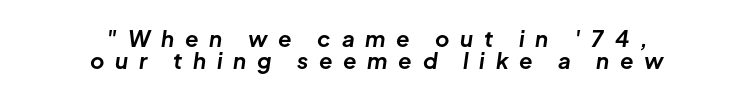
Vertically, the passage feels compressed, each row crowding the next. This rendering widens character spacing well past its baseline value. Glance below the letters and you will spot only blank space. This rendering uses center alignment, leaving both contours irregular but symmetric.
